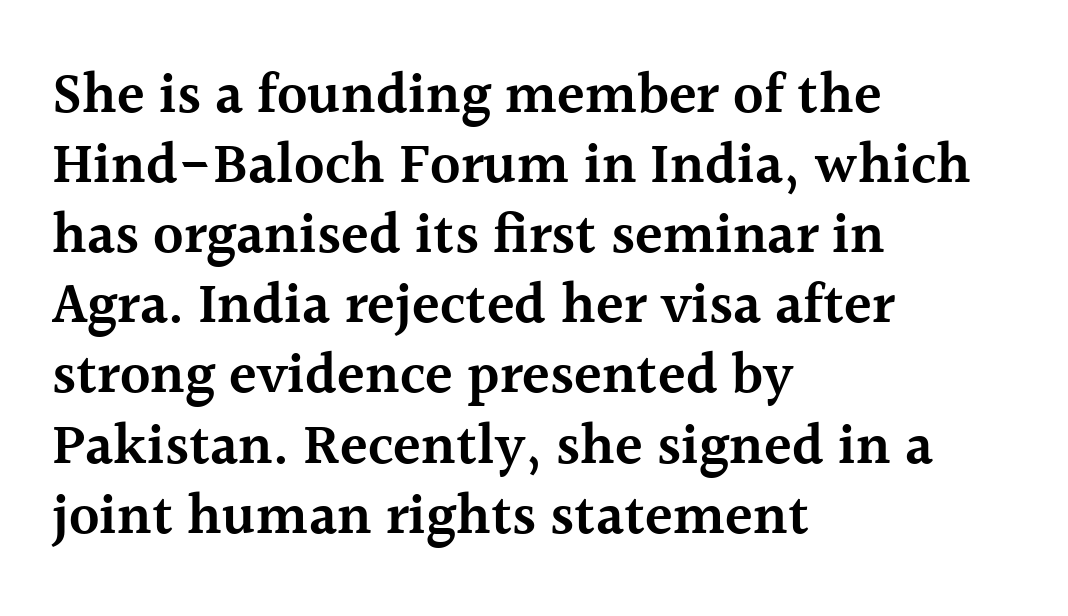
The image shows 57 px semibold serif type, upright; set left-aligned, line spacing 1.23x, normal letter spacing, not underlined; a medium x-height.
